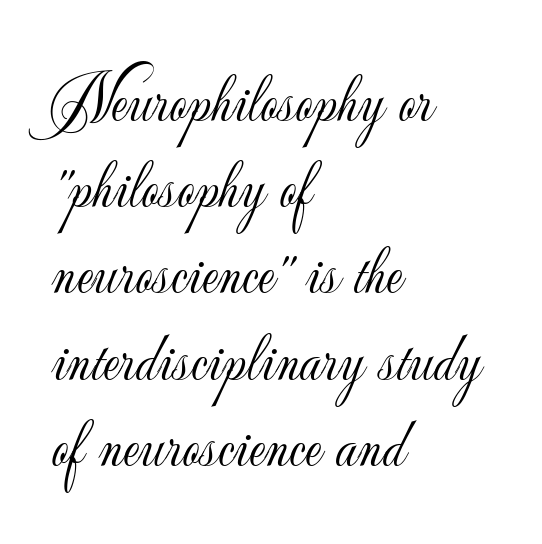
{"serif": "no", "bold": "no", "weight": "light", "width": "normal", "stroke_contrast": "low", "x_height": "small", "monospaced": "no", "underline": "no", "align": "left", "line_spacing": "normal", "line_spacing_ratio": 1.25, "letter_spacing": "normal", "letter_spacing_em": 0.0, "glyph_px": 69}
